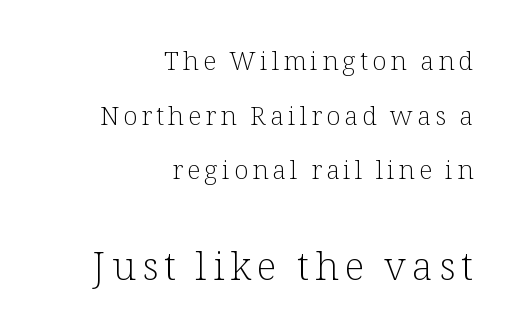
Q: Is the text bold? A: No.
Q: Is the text italic (slanted)? A: No, it is upright.
Q: Is the typeface a serif or a sans-serif typeface? A: Serif.
Q: Is the text underlined? A: No.
Q: How is the paragraph aligned? A: Right-aligned.
Q: Is the spacing between lines tight, normal or loose? A: Loose.
Q: Which block of text is set in a larger size, the first (top) or the second (bottom)? A: The second (bottom) one.
Q: Width (condensed, normal, or wide)? A: Normal.
Q: Stroke contrast? A: Low.
Q: x-height? A: Medium.
Q: Monospaced? A: No.
